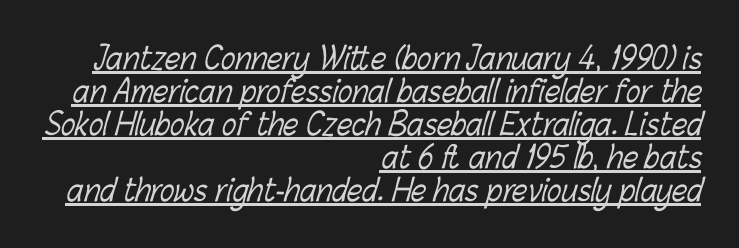
The image shows 30 px light, condensed type; set right-aligned, tight line spacing (1.1x), normal letter spacing, underlined; low stroke contrast and a medium x-height.
